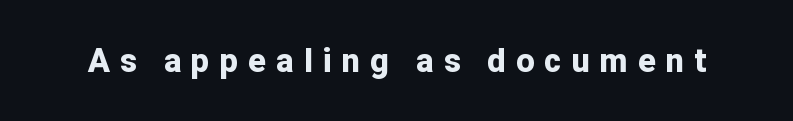
{"serif": "no", "italic": "no", "bold": "yes", "weight": "bold", "width": "normal", "stroke_contrast": "low", "x_height": "medium", "monospaced": "no", "underline": "no", "letter_spacing": "wide", "letter_spacing_em": 0.33, "glyph_px": 32}
